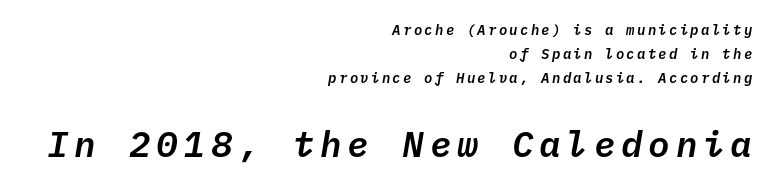
Q: Is the text italic (slanted)? A: Yes, it leans right by about 10 degrees.
Q: Is the text underlined? A: No.
Q: How is the paragraph aligned? A: Right-aligned.
Q: Is the spacing between lines tight, normal or loose? A: Normal.
Q: Which block of text is set in a larger size, the first (top) or the second (bottom)? A: The second (bottom) one.
Q: Width (condensed, normal, or wide)? A: Normal.
Q: Stroke contrast? A: Low.
Q: x-height? A: Medium.
Q: Monospaced? A: Yes.
